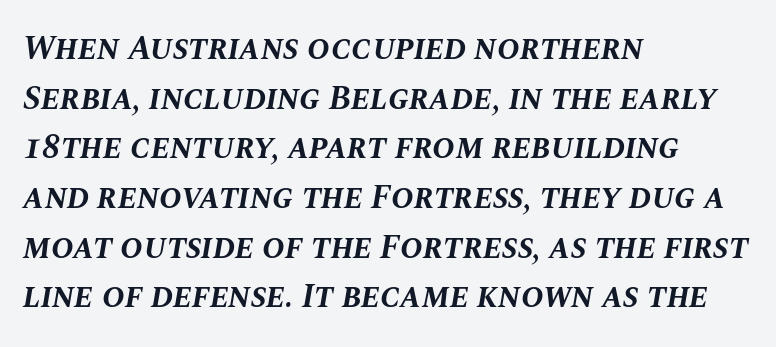
Q: Is the text bold? A: Yes.
Q: Is the text italic (slanted)? A: Yes, it leans right by about 10 degrees.
Q: Is the text underlined? A: No.
Q: How is the paragraph aligned? A: Left-aligned.
Q: Is the spacing between letters normal or unusually wide? A: Normal.
Q: Is the spacing between lines tight, normal or loose? A: Normal.
Q: Width (condensed, normal, or wide)? A: Normal.
Q: Stroke contrast? A: Medium.
Q: x-height? A: Large.
Q: Monospaced? A: No.
